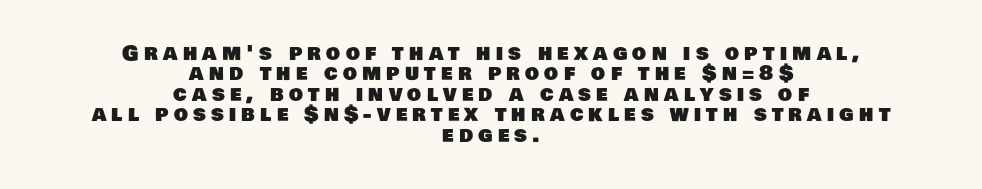
{"underline": "no", "align": "center", "line_spacing": "tight", "line_spacing_ratio": 1.02, "letter_spacing": "wide", "letter_spacing_em": 0.26, "glyph_px": 20}
